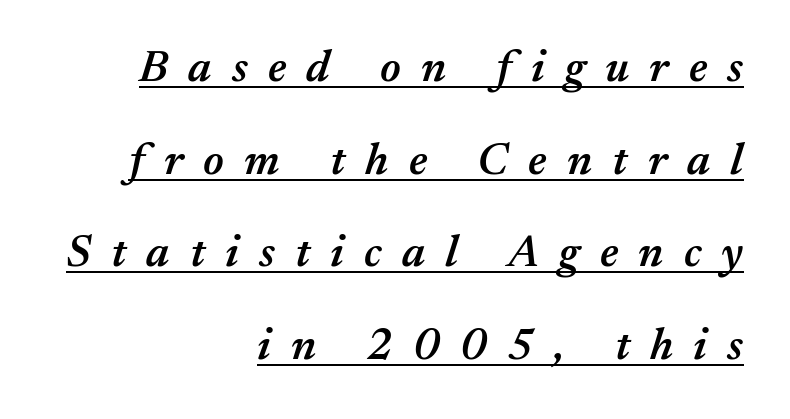
Leading is clearly above the norm, producing a sparse column. Stroke thickness is moderately raised; the sample reads as semibold. Beneath each row of characters lies a ruled line. This sample uses expanded letter spacing, leaving extra air between glyphs. This rendering uses right alignment, leaving the left contour irregular.
